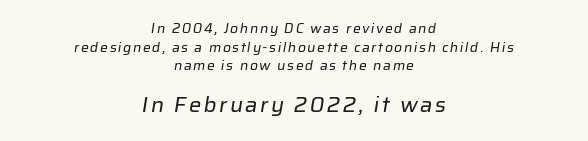
These two chunks differ in scale, with the bottom chunk taking the larger measure. Rows of type keep a routine distance in the vertical direction. Is this a heavy cut? Hardly; it is regular or lighter. The passage is arranged like a title page — every line centered. The baseline area is clear.
